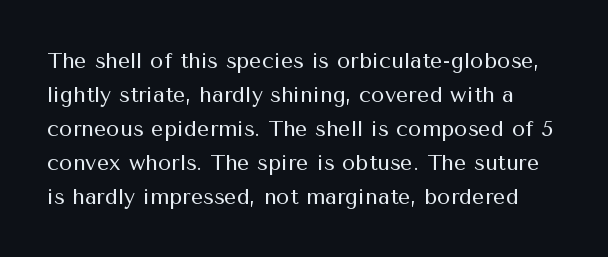
Q: Is the text bold? A: No.
Q: Is the text italic (slanted)? A: No, it is upright.
Q: Is the text underlined? A: No.
Q: Is the spacing between letters normal or unusually wide? A: Normal.
Q: Is the spacing between lines tight, normal or loose? A: Normal.
